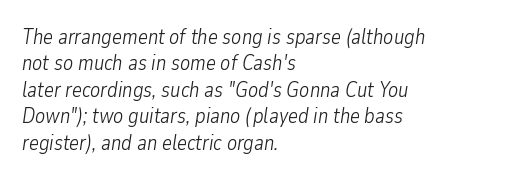
The passage shown stacks its lines at a standard gap. The foot of each line stays bare and open. Unbolded letterforms with no extra heft. Looking at the ascenders, they clearly lean. Which margin do the lines hug? The left one — the right edge is uneven.
